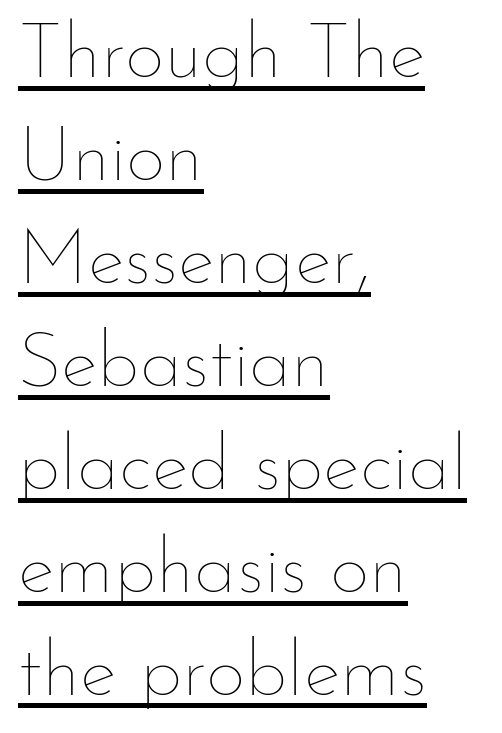
The image shows 78 px thin type, upright; set left-aligned, normal line spacing (1.32x), normal letter spacing, underlined; low stroke contrast and a small x-height.
